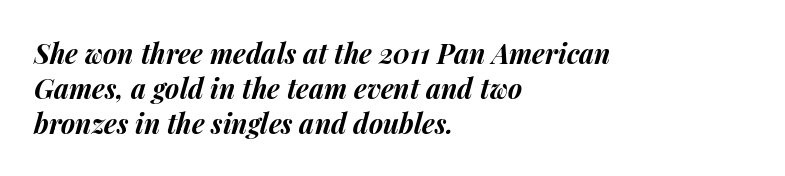
{"italic": "yes", "lean": "right", "slant_degrees": 14, "bold": "yes", "underline": "no", "align": "left", "line_spacing": "normal", "line_spacing_ratio": 1.3, "letter_spacing": "normal", "letter_spacing_em": 0.0, "glyph_px": 27}
